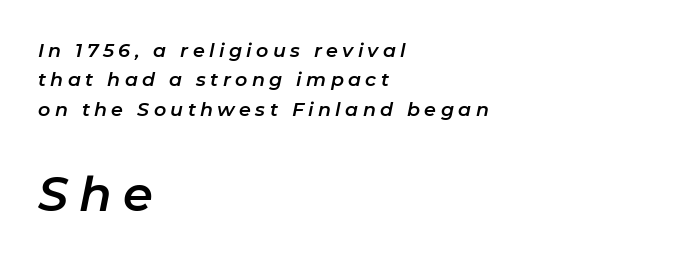
The image shows 48 px text type, italic (leaning right); set left-aligned, normal line spacing (1.54x), unusually wide letter spacing (+0.23 em), not underlined; the second (bottom) block is 2.53x larger; low stroke contrast and a medium x-height.
